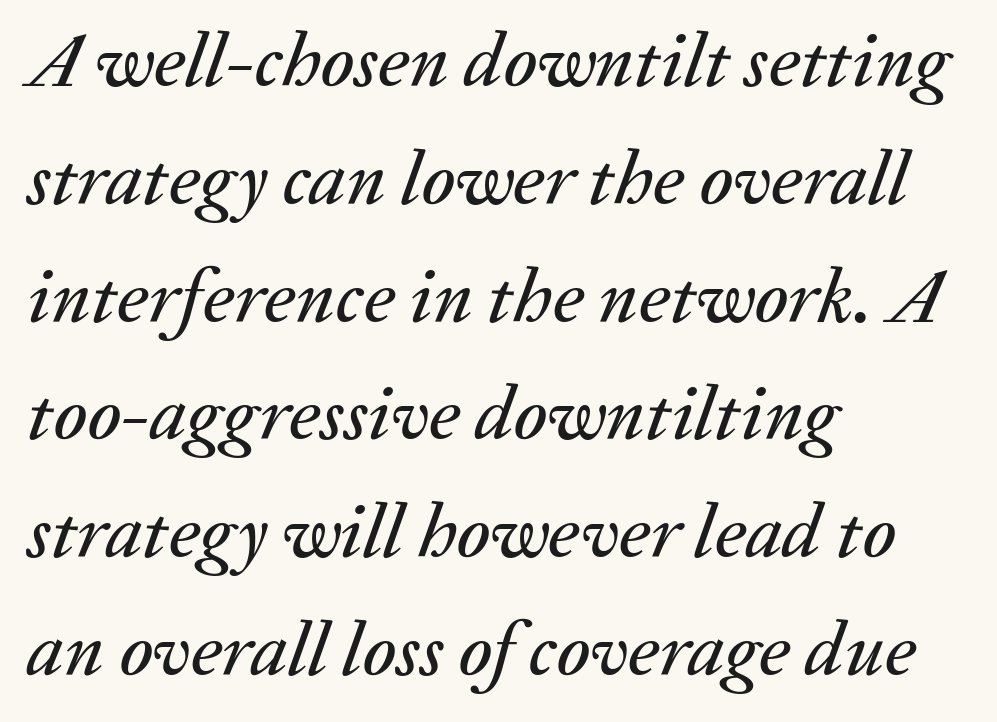
Q: Is the text italic (slanted)? A: Yes, it leans right by about 20 degrees.
Q: Is the text underlined? A: No.
Q: How is the paragraph aligned? A: Left-aligned.
Q: Is the spacing between letters normal or unusually wide? A: Normal.
Q: Is the spacing between lines tight, normal or loose? A: Normal.
Q: Width (condensed, normal, or wide)? A: Normal.
Q: Stroke contrast? A: Medium.
Q: x-height? A: Medium.
Q: Monospaced? A: No.
